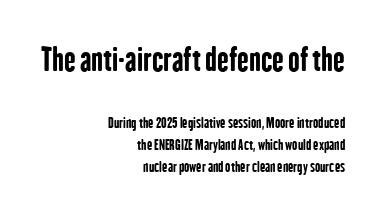
Q: Is the text bold? A: Yes.
Q: Is the text italic (slanted)? A: No, it is upright.
Q: Is the typeface a serif or a sans-serif typeface? A: Sans-serif.
Q: Is the text underlined? A: No.
Q: How is the paragraph aligned? A: Right-aligned.
Q: Is the spacing between letters normal or unusually wide? A: Normal.
Q: Is the spacing between lines tight, normal or loose? A: Normal.
Q: Which block of text is set in a larger size, the first (top) or the second (bottom)? A: The first (top) one.
Q: Width (condensed, normal, or wide)? A: Condensed.
Q: Stroke contrast? A: Low.
Q: x-height? A: Medium.
Q: Monospaced? A: No.
